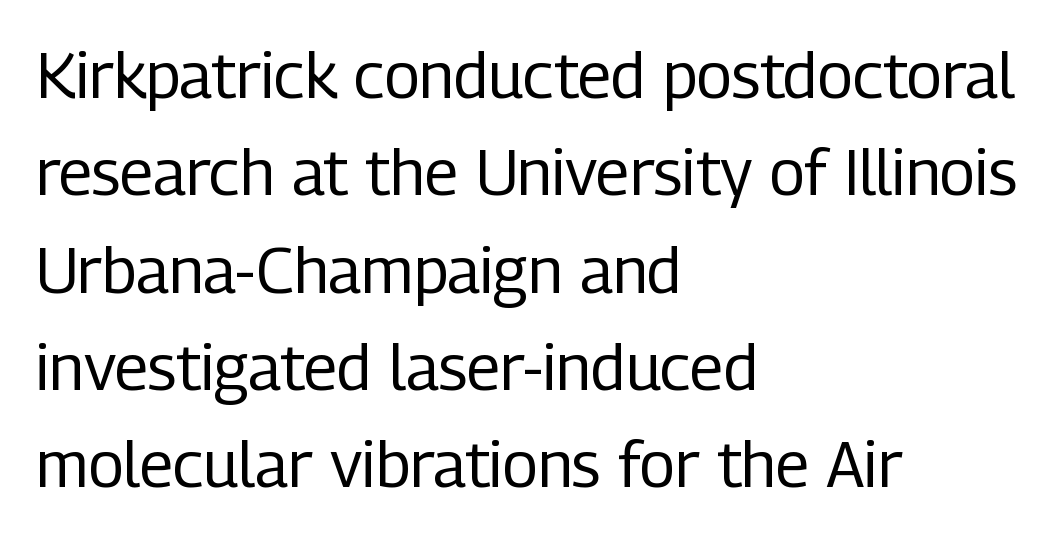
No heavy texture on the line: the type isn't bold. One-word summary of the alignment: left. Are there feet on the stems? There aren't — it's a sans. The specimen reads as upright at a glance. A typesetter would call this leading conventional body-copy spacing. The zone under the glyphs is completely vacant.
